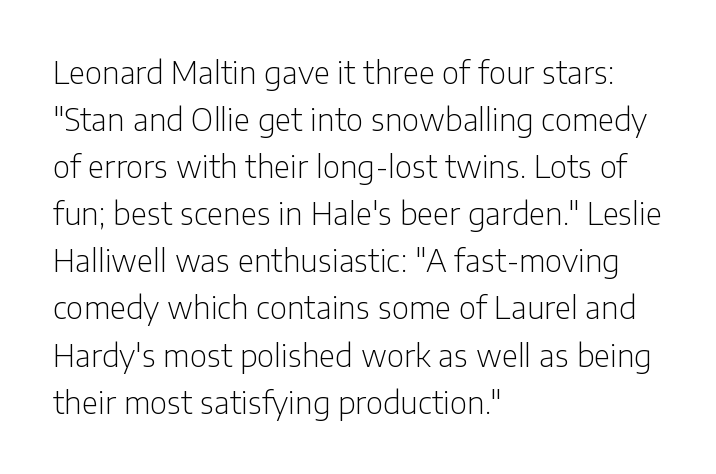
The image shows 30 px light sans-serif type, upright; set left-aligned, normal line spacing (1.57x), normal letter spacing, not underlined; low stroke contrast and a medium x-height.
